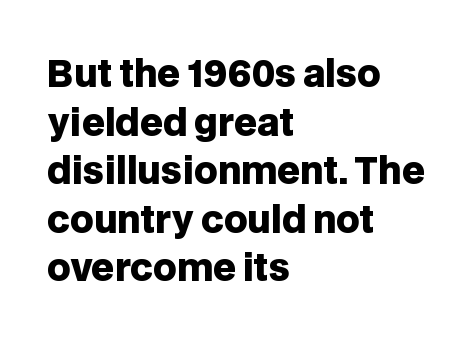
This sample uses an upright cut, with every glyph sitting square on the baseline. All the whitespace from short lines collects on the right. Anything drawn beneath the words? Only blank space. The leading is moderate, giving the passage an even texture.
